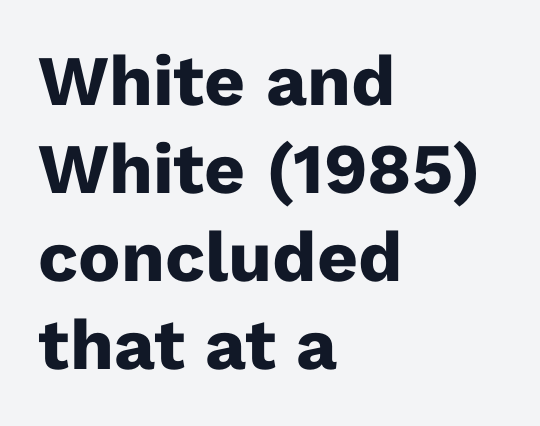
{"serif": "no", "italic": "no", "bold": "yes", "weight": "heavy", "width": "normal", "stroke_contrast": "low", "x_height": "medium", "monospaced": "no", "underline": "no", "align": "left", "line_spacing_ratio": 1.24, "letter_spacing": "normal", "letter_spacing_em": 0.0, "glyph_px": 71}
